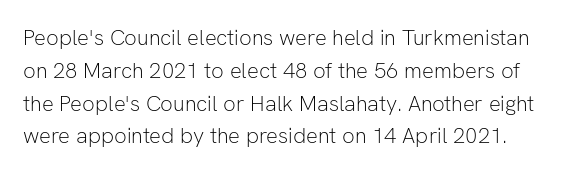
The image shows 22 px text type, upright; set normal line spacing (1.49x), normal letter spacing, not underlined.
